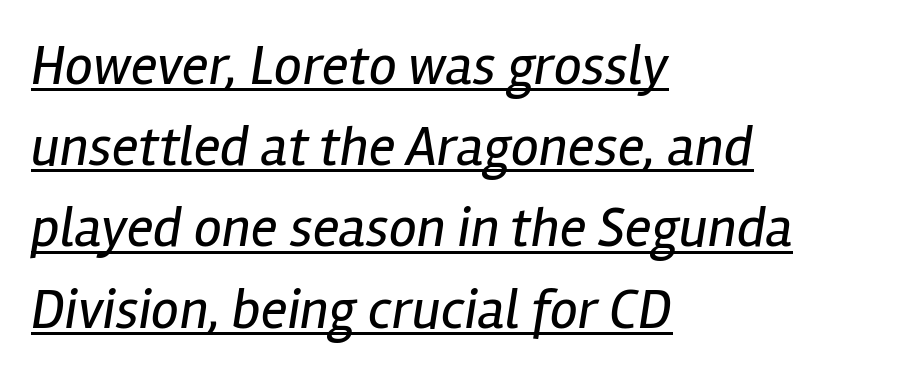
Q: Is the text bold? A: No.
Q: Is the text italic (slanted)? A: Yes, it leans right by about 12 degrees.
Q: Is the text underlined? A: Yes.
Q: How is the paragraph aligned? A: Left-aligned.
Q: Is the spacing between letters normal or unusually wide? A: Normal.
Q: Is the spacing between lines tight, normal or loose? A: Normal.
Q: Width (condensed, normal, or wide)? A: Condensed.
Q: Stroke contrast? A: Low.
Q: x-height? A: Medium.
Q: Monospaced? A: No.
